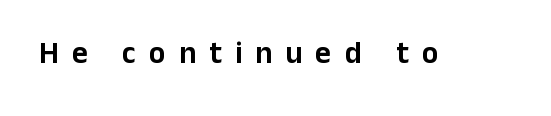
The image shows 31 px sans-serif type, upright; set unusually wide letter spacing (+0.42 em), not underlined; low stroke contrast and a medium x-height.
